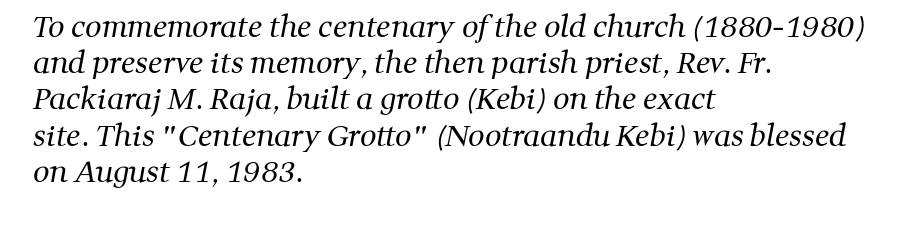
The image shows 29 px regular-weight serif type; set left-aligned, normal line spacing (1.25x), normal letter spacing, not underlined; medium stroke contrast and a medium x-height.
